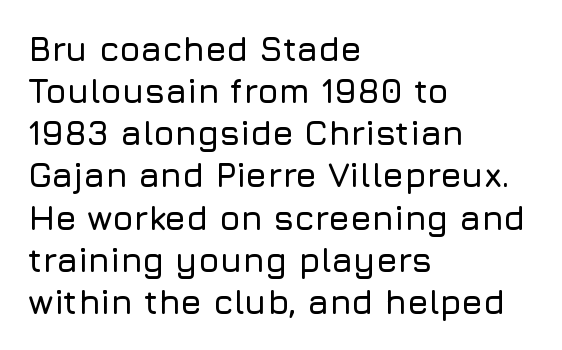
{"serif": "no", "italic": "no", "width": "normal", "stroke_contrast": "low", "x_height": "medium", "monospaced": "no", "underline": "no", "align": "left", "line_spacing_ratio": 1.24, "letter_spacing": "normal", "letter_spacing_em": 0.0, "glyph_px": 34}
